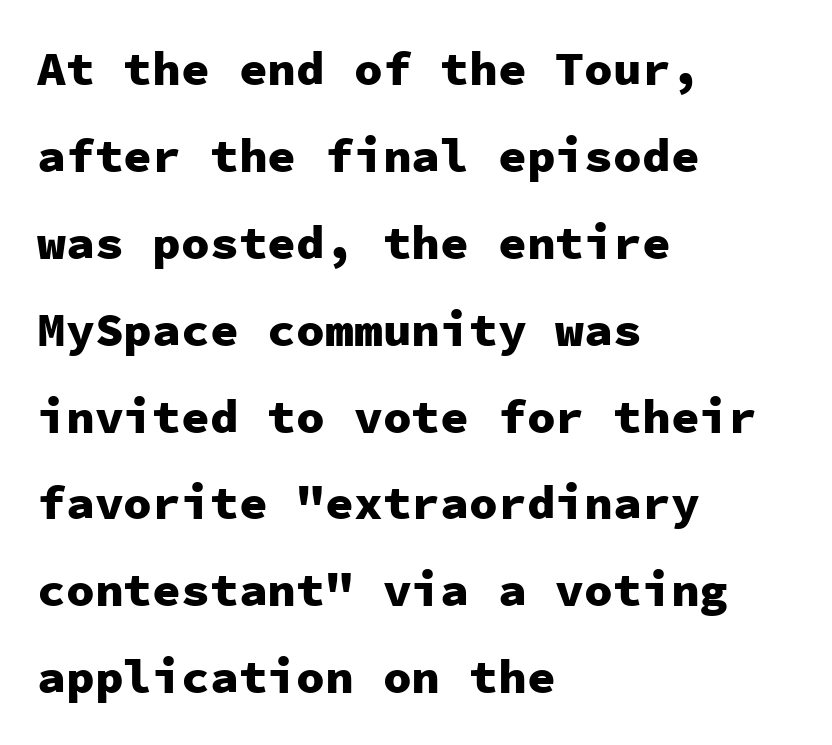
{"serif": "no", "italic": "no", "bold": "yes", "weight": "heavy", "width": "normal", "stroke_contrast": "low", "x_height": "medium", "monospaced": "yes", "underline": "no", "align": "left", "line_spacing_ratio": 1.81, "letter_spacing": "normal", "letter_spacing_em": 0.0, "glyph_px": 48}
